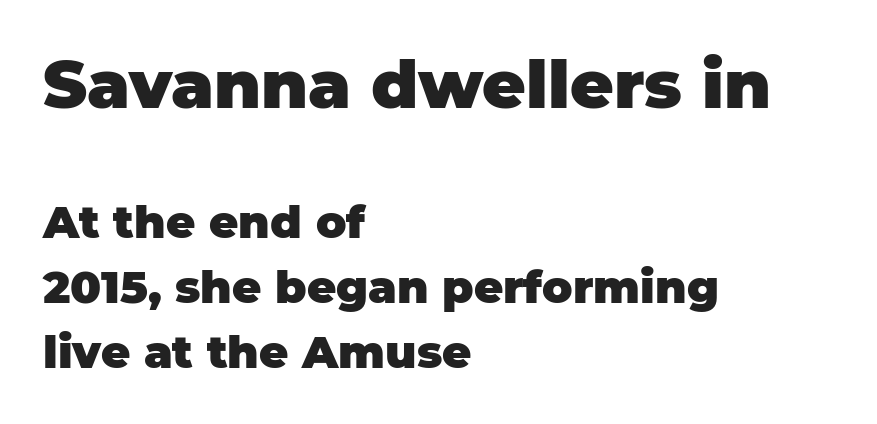
Q: Is the text bold? A: Yes.
Q: Is the text italic (slanted)? A: No, it is upright.
Q: Is the typeface a serif or a sans-serif typeface? A: Sans-serif.
Q: Is the text underlined? A: No.
Q: How is the paragraph aligned? A: Left-aligned.
Q: Is the spacing between letters normal or unusually wide? A: Normal.
Q: Is the spacing between lines tight, normal or loose? A: Normal.
Q: Which block of text is set in a larger size, the first (top) or the second (bottom)? A: The first (top) one.
Q: Width (condensed, normal, or wide)? A: Normal.
Q: Stroke contrast? A: Low.
Q: x-height? A: Large.
Q: Monospaced? A: No.
